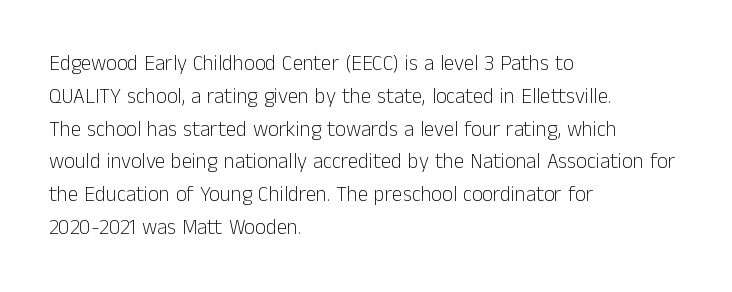
Upright lettering throughout. The rows are spaced the way most documents space them. These lines stack with their left ends in a neat column. The space beneath each line is pristine and unruled. This sample uses plain, unmodified letter spacing. Stem width sits at or under what a default text font uses.
